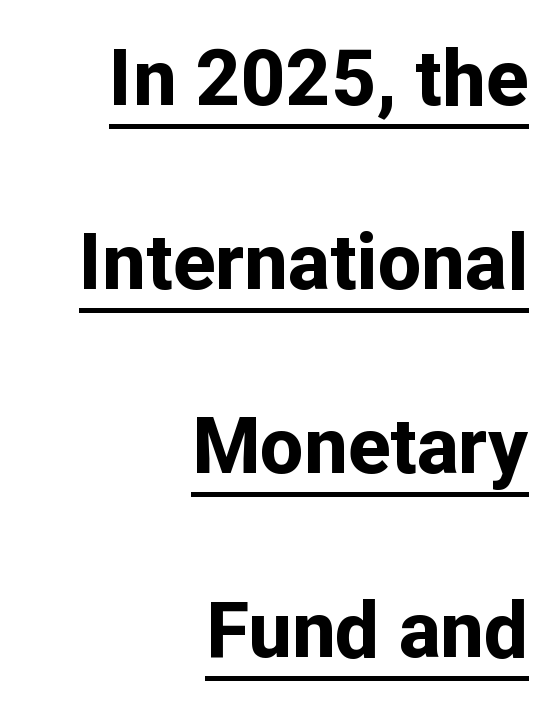
{"serif": "no", "italic": "no", "bold": "yes", "weight": "bold", "width": "normal", "stroke_contrast": "low", "x_height": "medium", "monospaced": "no", "underline": "yes", "align": "right", "line_spacing": "loose", "line_spacing_ratio": 2.36, "letter_spacing": "normal", "letter_spacing_em": 0.0, "glyph_px": 78}
